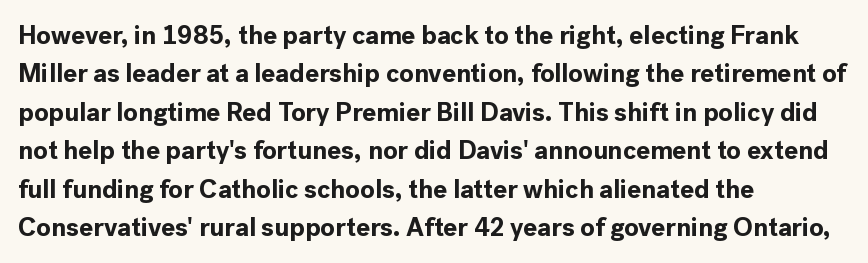
{"italic": "no", "bold": "yes", "underline": "no", "align": "left", "line_spacing": "normal", "line_spacing_ratio": 1.48, "letter_spacing": "normal", "letter_spacing_em": 0.0, "glyph_px": 26}
